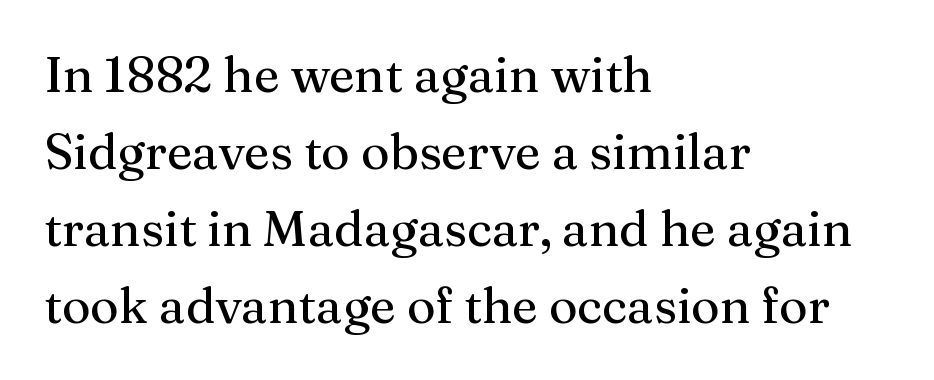
Posture: upright roman. Inter-character spacing is left at the font's built-in metrics. Unmarked baselines from the first word to the last. Proportional: the letters do not fall into vertical columns. The leading is moderate, giving the passage an even texture. Is the block centered? No — it sits flush against the left margin.
